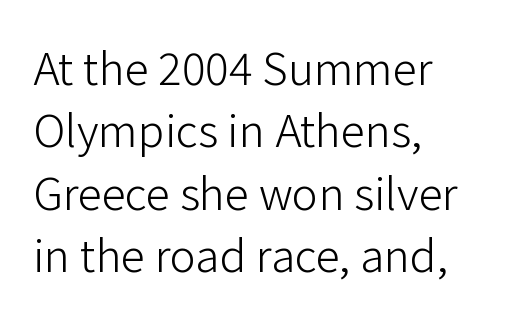
{"serif": "no", "italic": "no", "bold": "no", "weight": "light", "width": "normal", "stroke_contrast": "low", "x_height": "medium", "monospaced": "no", "underline": "no", "align": "left", "line_spacing": "normal", "line_spacing_ratio": 1.42, "letter_spacing": "normal", "letter_spacing_em": 0.0, "glyph_px": 44}
